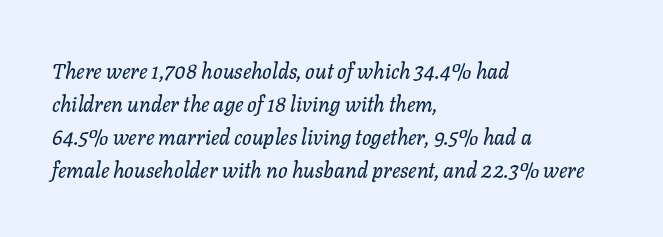
{"italic": "yes", "lean": "right", "slant_degrees": 11, "underline": "no", "align": "left", "line_spacing": "normal", "line_spacing_ratio": 1.57, "letter_spacing": "normal", "letter_spacing_em": 0.0, "glyph_px": 21}
